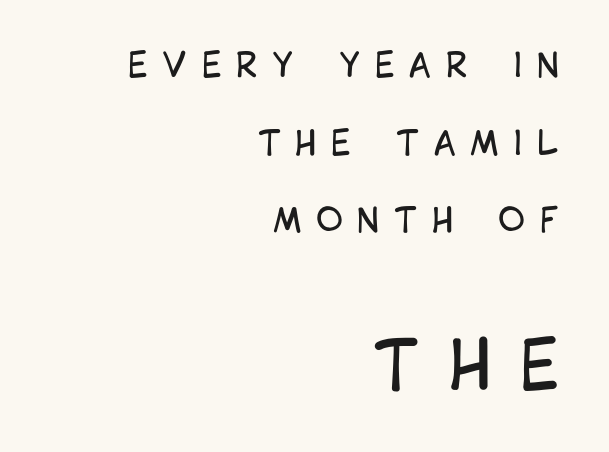
This is sans-serif lettering, the kind often seen on screens and signage. Students, observe: this is what heavily led, spacious text looks like. Varying glyph widths throughout — classic text-font behaviour. Someone cranked the tracking dial way up on this one.
